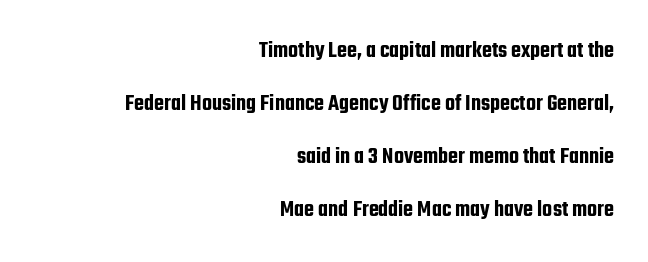
If you drew a ruler down the right edge, every line would touch it. The gap between lines stays unmarked. Is the letter spacing exaggerated? No — it looks like the ordinary default. Every stem runs plumb, perpendicular to the baseline. Each new line begins a long way beneath the previous one.
